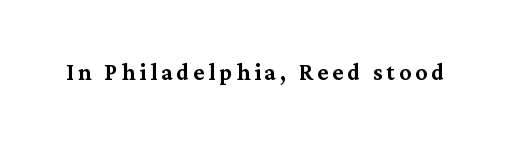
Q: Is the text italic (slanted)? A: No, it is upright.
Q: Is the typeface a serif or a sans-serif typeface? A: Serif.
Q: Is the text underlined? A: No.
Q: Width (condensed, normal, or wide)? A: Normal.
Q: Stroke contrast? A: Medium.
Q: x-height? A: Medium.
Q: Monospaced? A: No.
